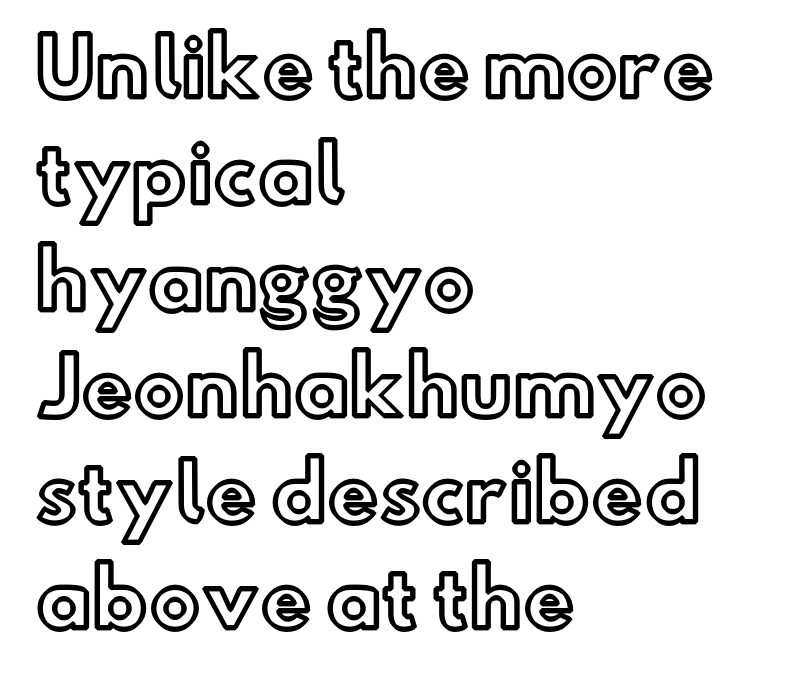
Q: Is the text italic (slanted)? A: No, it is upright.
Q: Is the text underlined? A: No.
Q: How is the paragraph aligned? A: Left-aligned.
Q: Is the spacing between letters normal or unusually wide? A: Normal.
Q: Is the spacing between lines tight, normal or loose? A: Normal.
Q: Width (condensed, normal, or wide)? A: Normal.
Q: x-height? A: Small.
Q: Monospaced? A: No.
